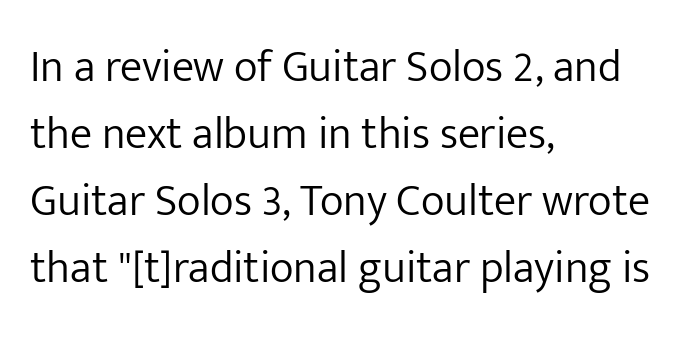
Q: Is the text bold? A: No.
Q: Is the text italic (slanted)? A: No, it is upright.
Q: Is the typeface a serif or a sans-serif typeface? A: Sans-serif.
Q: Is the text underlined? A: No.
Q: How is the paragraph aligned? A: Left-aligned.
Q: Is the spacing between letters normal or unusually wide? A: Normal.
Q: Is the spacing between lines tight, normal or loose? A: Normal.
Q: Width (condensed, normal, or wide)? A: Normal.
Q: Stroke contrast? A: Low.
Q: x-height? A: Medium.
Q: Monospaced? A: No.
